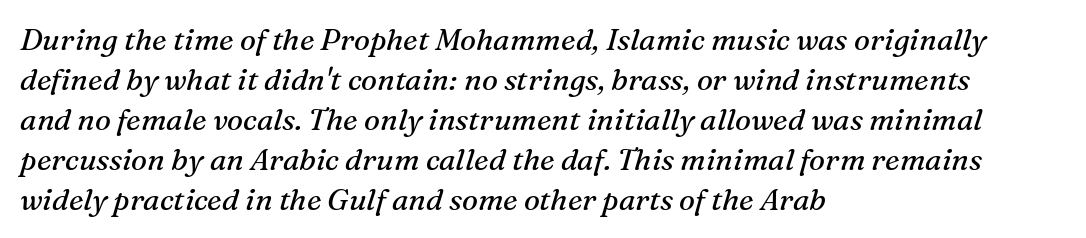
{"serif": "yes", "italic": "yes", "lean": "right", "slant_degrees": 16, "bold": "no", "weight": "regular", "width": "normal", "stroke_contrast": "medium", "x_height": "medium", "monospaced": "no", "underline": "no", "align": "left", "line_spacing": "normal", "line_spacing_ratio": 1.33, "letter_spacing": "normal", "letter_spacing_em": 0.0, "glyph_px": 30}
